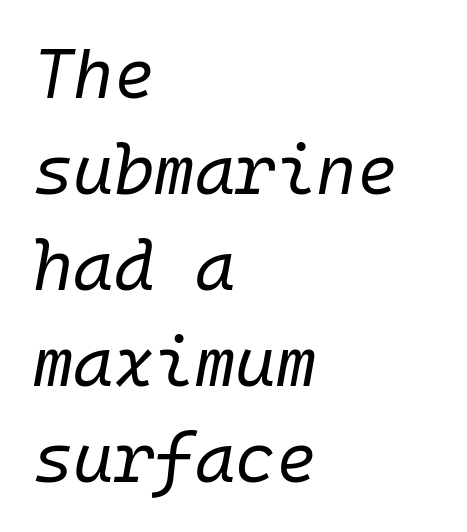
Designer's note — italics engaged. Nobody touched the tracking dial on this one. Which margin do the lines hug? The left one — the right edge is uneven. The face used here is monospaced, like something from a code editor. The glyphs are unaccompanied by any horizontal stroke below them. Regular leading.
